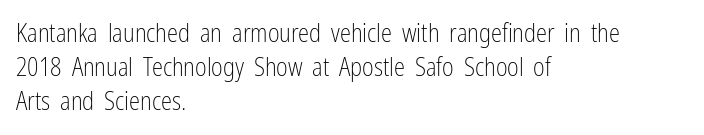
{"italic": "no", "bold": "no", "underline": "no", "align": "left", "line_spacing": "normal", "line_spacing_ratio": 1.37, "letter_spacing": "normal", "letter_spacing_em": 0.0, "glyph_px": 25}
